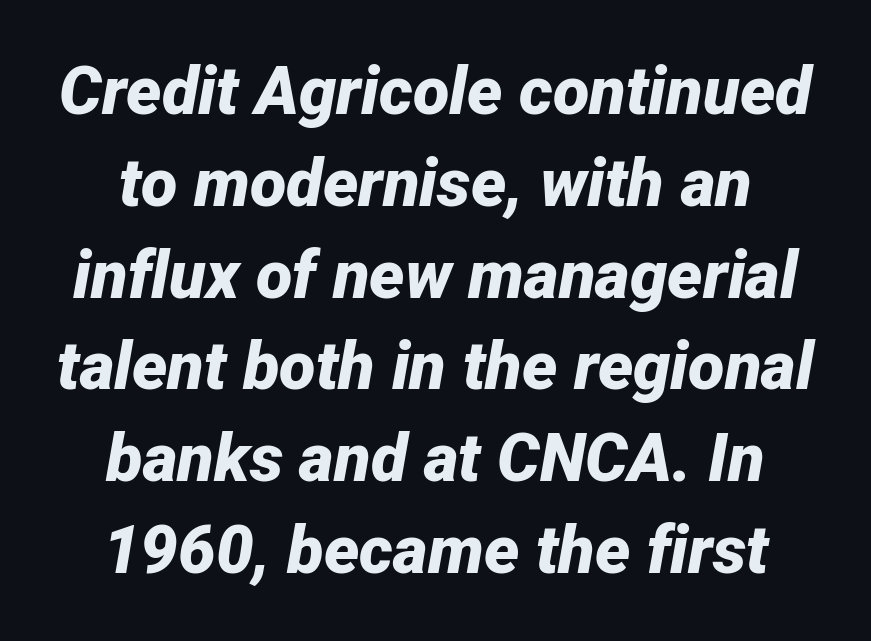
Q: Is the text bold? A: Yes.
Q: Is the text italic (slanted)? A: Yes, it leans right by about 12 degrees.
Q: Is the text underlined? A: No.
Q: Is the spacing between letters normal or unusually wide? A: Normal.
Q: Is the spacing between lines tight, normal or loose? A: Normal.
Q: Width (condensed, normal, or wide)? A: Normal.
Q: Stroke contrast? A: Low.
Q: x-height? A: Medium.
Q: Monospaced? A: No.
